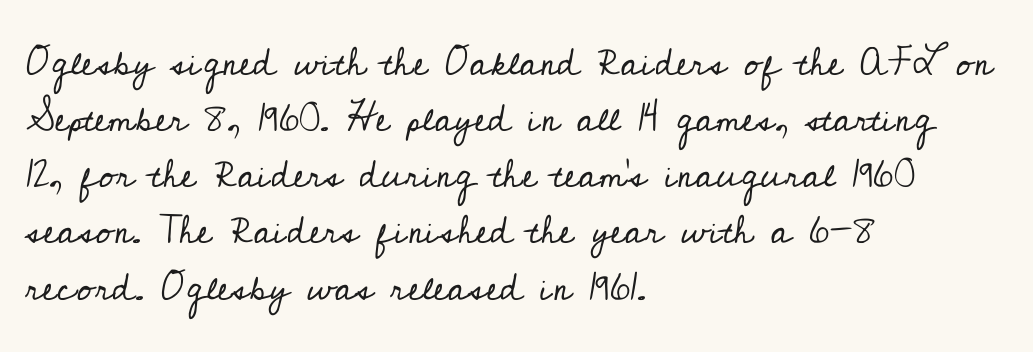
The image shows 39 px regular-weight serif type; set left-aligned, normal line spacing (1.44x), normal letter spacing, not underlined; low stroke contrast and a small x-height.
